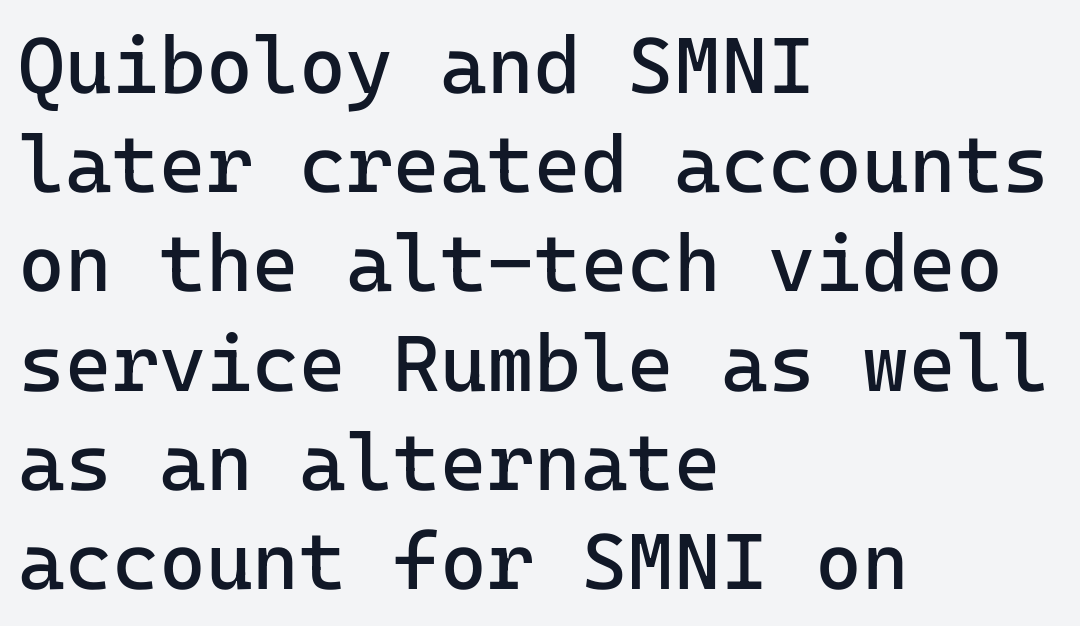
{"serif": "no", "italic": "no", "bold": "no", "weight": "regular", "width": "normal", "stroke_contrast": "low", "x_height": "medium", "underline": "no", "align": "left", "line_spacing_ratio": 1.24, "letter_spacing": "normal", "letter_spacing_em": 0.0, "glyph_px": 80}
